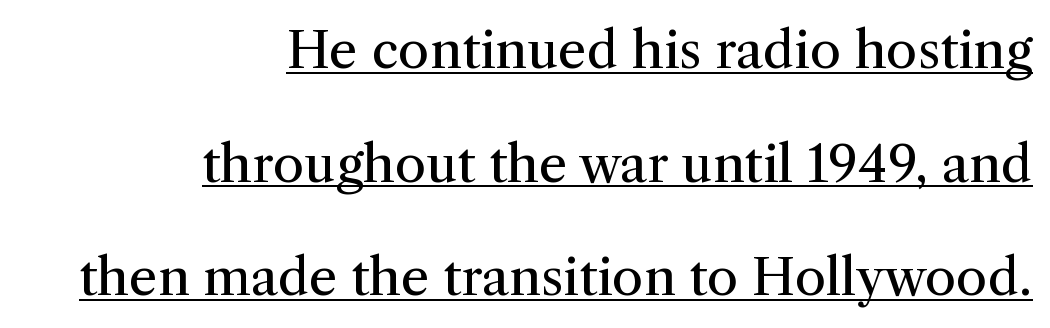
Observe the ordinary spacing: letters are neighbours, not strangers. Notice how a bar underscores the lettering throughout. Layout note: lines flush right. The face used here is proportionally spaced, like ordinary book or web type. A serif font was chosen for this passage. Italic? Not at all — the glyphs are vertical.
